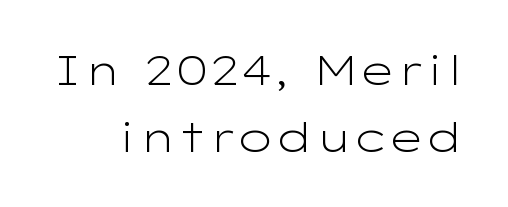
The face used here is a sans, in the tradition of grotesques and geometrics. Evenly set lines give the paragraph a standard silhouette. A roman cut, with each character standing at attention. Short note: letters normally spaced.
